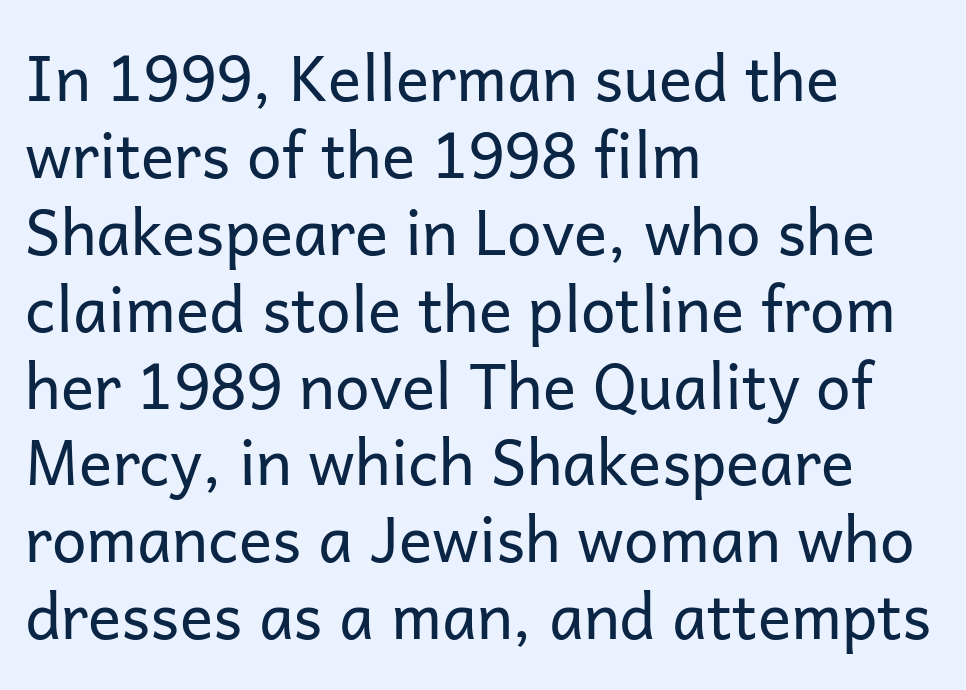
Q: Is the text bold? A: No.
Q: Is the text italic (slanted)? A: No, it is upright.
Q: Is the typeface a serif or a sans-serif typeface? A: Sans-serif.
Q: Is the text underlined? A: No.
Q: How is the paragraph aligned? A: Left-aligned.
Q: Is the spacing between letters normal or unusually wide? A: Normal.
Q: Width (condensed, normal, or wide)? A: Normal.
Q: Stroke contrast? A: Low.
Q: x-height? A: Medium.
Q: Monospaced? A: No.
